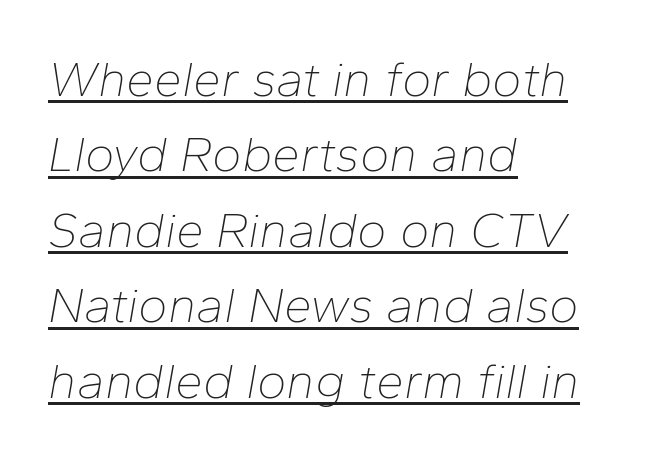
Q: Is the text bold? A: No.
Q: Is the text italic (slanted)? A: Yes, it leans right by about 10 degrees.
Q: Is the text underlined? A: Yes.
Q: How is the paragraph aligned? A: Left-aligned.
Q: Is the spacing between letters normal or unusually wide? A: Normal.
Q: Is the spacing between lines tight, normal or loose? A: Normal.
Q: Width (condensed, normal, or wide)? A: Normal.
Q: Stroke contrast? A: Low.
Q: x-height? A: Medium.
Q: Monospaced? A: No.
